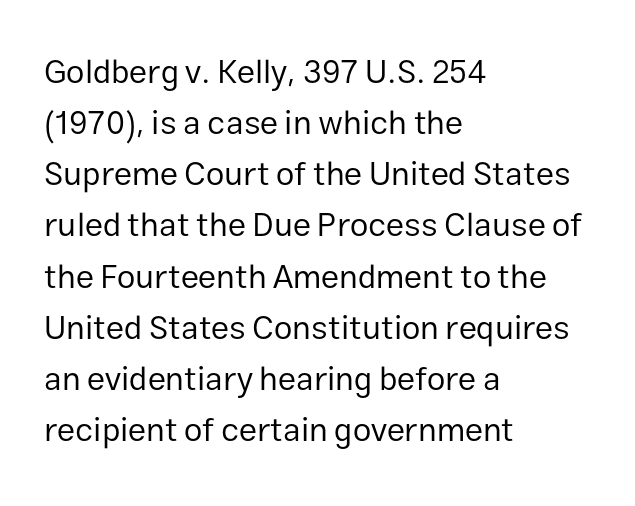
The lines sit at an ordinary, default distance from one another. The strip under each line holds only bare page. The type sits square on the baseline with zero lean. The typeface chosen for these lines omits serifs. The paragraph shown leans on its left margin. You could call the tracking neutral — neither tight nor loose.
